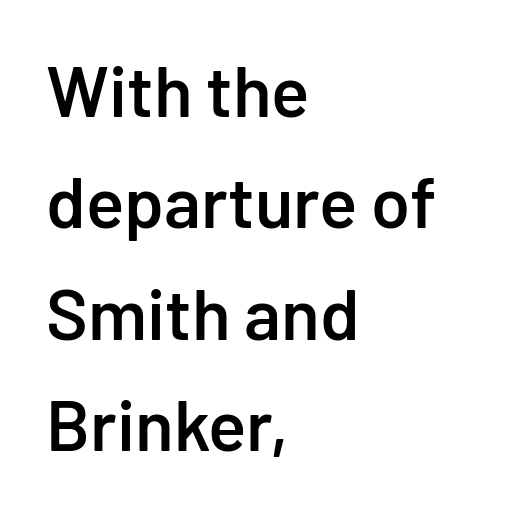
{"serif": "no", "italic": "no", "bold": "semi", "weight": "semibold", "width": "normal", "stroke_contrast": "low", "x_height": "medium", "monospaced": "no", "underline": "no", "align": "left", "line_spacing": "normal", "line_spacing_ratio": 1.57, "letter_spacing": "normal", "letter_spacing_em": 0.0, "glyph_px": 71}
